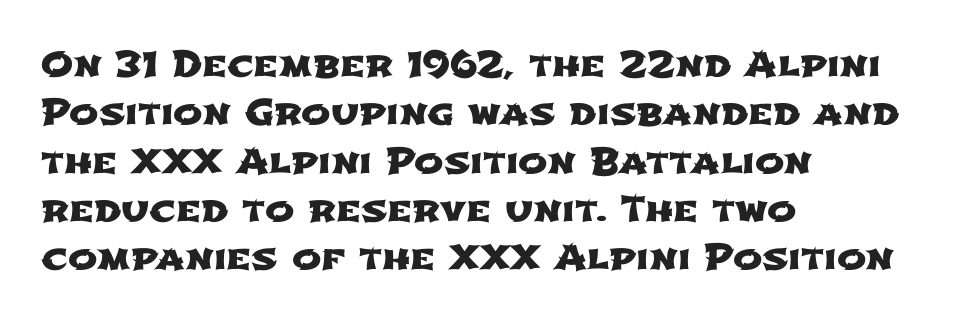
Note the varied advance widths — an 'i' is clearly narrower than an 'm'. Is the block centered? No — it sits flush against the left margin. Regarding leading, the lines here are spaced in the standard way. The face used here is rendered with its standard letterfit.
